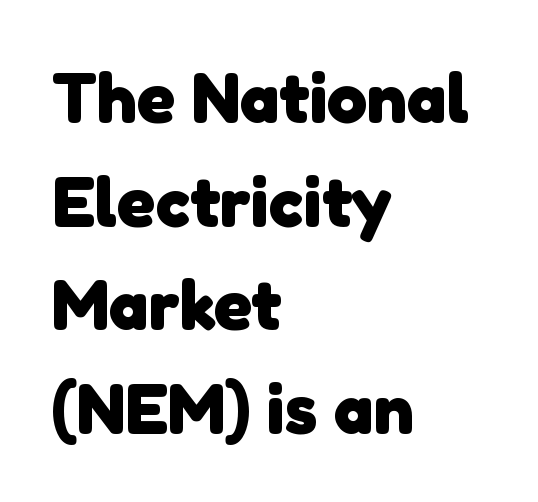
Q: Is the text bold? A: Yes.
Q: Is the typeface a serif or a sans-serif typeface? A: Sans-serif.
Q: Is the text underlined? A: No.
Q: How is the paragraph aligned? A: Left-aligned.
Q: Is the spacing between letters normal or unusually wide? A: Normal.
Q: Is the spacing between lines tight, normal or loose? A: Normal.
Q: Width (condensed, normal, or wide)? A: Normal.
Q: Stroke contrast? A: Low.
Q: x-height? A: Medium.
Q: Monospaced? A: No.
